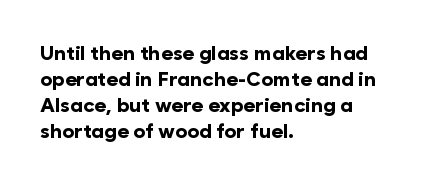
{"italic": "no", "bold": "yes", "underline": "no", "align": "left", "line_spacing": "normal", "line_spacing_ratio": 1.3, "letter_spacing": "normal", "letter_spacing_em": 0.0, "glyph_px": 20}
